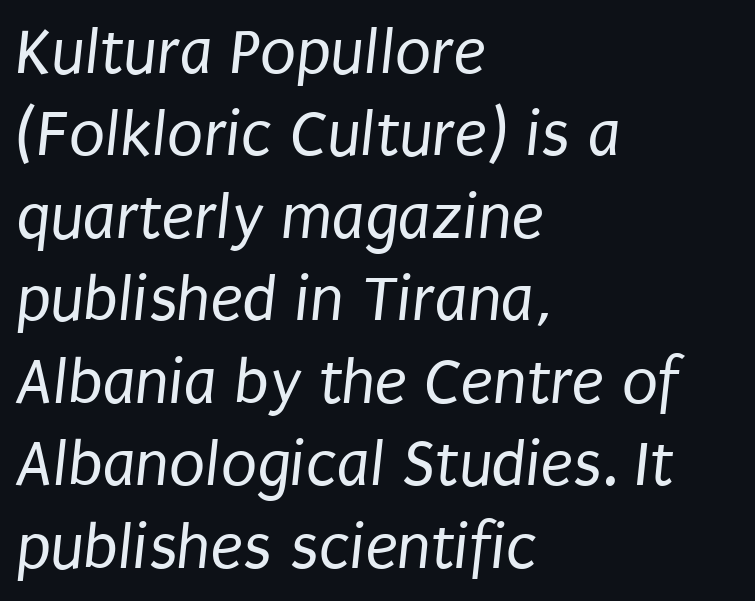
{"serif": "no", "bold": "no", "weight": "regular", "width": "condensed", "stroke_contrast": "low", "x_height": "large", "monospaced": "no", "underline": "no", "align": "left", "line_spacing": "normal", "line_spacing_ratio": 1.25, "letter_spacing": "normal", "letter_spacing_em": 0.0, "glyph_px": 66}
